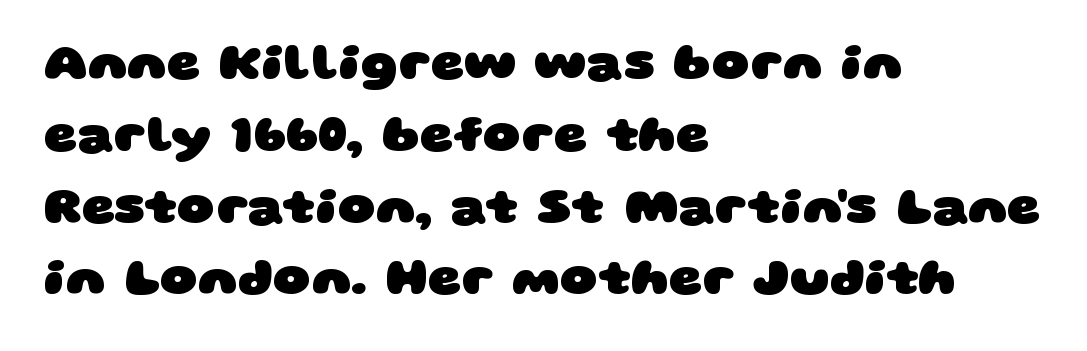
Every letter is thick-stroked: bold, no question. Does extra space separate the letters? No, they use regular spacing. Serif or sans? Sans — the stroke terminals are bare. This block has exactly the height ordinary leading produces.
